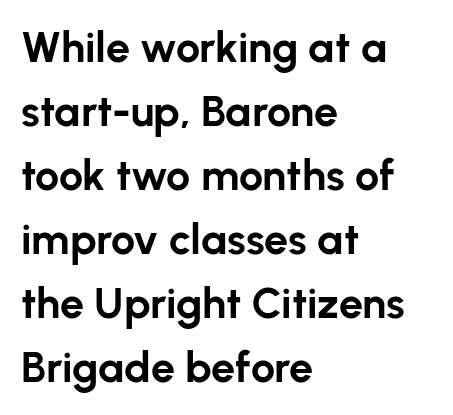
The image shows 43 px bold sans-serif type, upright; set left-aligned, normal line spacing (1.49x), normal letter spacing, not underlined; low stroke contrast and a medium x-height.
